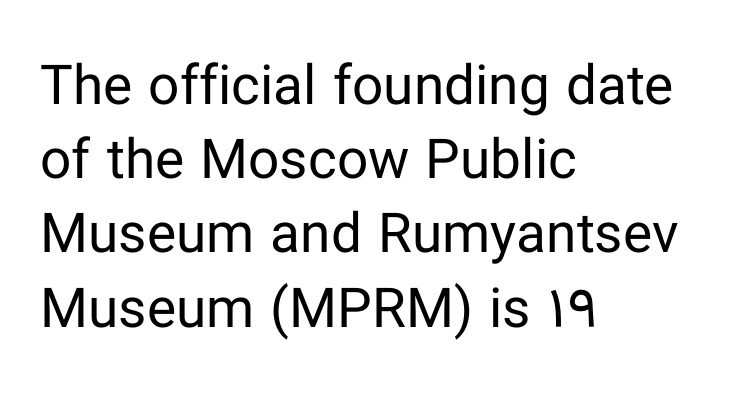
Observe the absence of serifs on each vertical stroke in this sample. Spacing between characters is what you'd get straight out of the box. Character widths vary here, with narrow letters taking less room than wide ones. A quiet, ordinary-to-light weight characterises the typeface. Bare-footed words on every line. Rendered with straight, roman letterforms.
